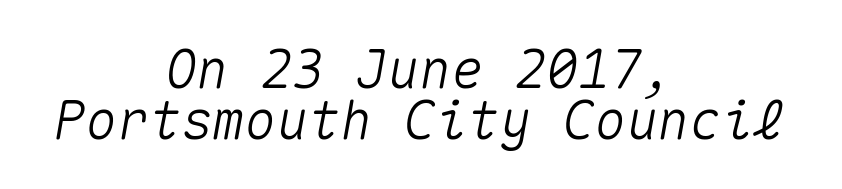
Lines of text with bare space underneath. Summary of vertical rhythm: compact, with narrow interline spacing. No extra tracking has been applied to these lines. Spacing verdict: monospaced, one width for all characters. These lines stack symmetrically, like a column narrowing and widening about its center. In terms of posture, this sample is oblique.
